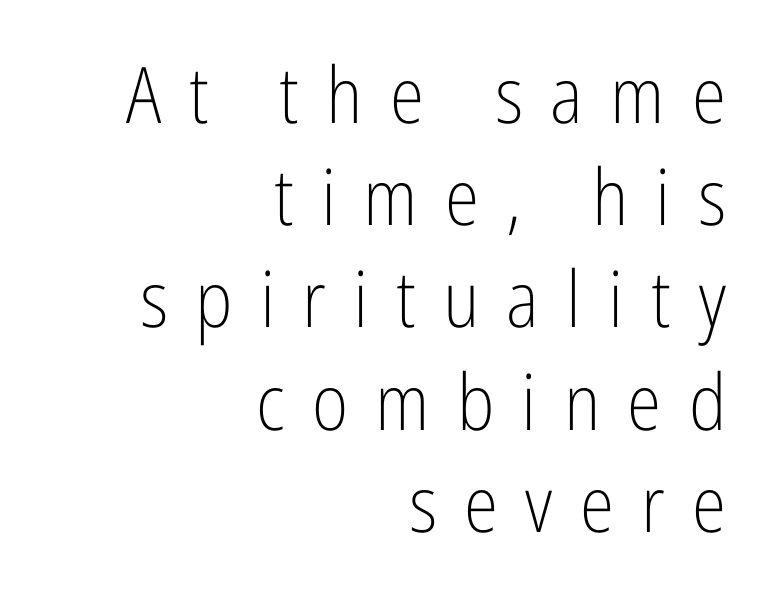
The image shows 78 px light, condensed sans-serif type, upright; set right-aligned, normal line spacing (1.31x), unusually wide letter spacing (+0.35 em), not underlined; low stroke contrast and a medium x-height.
